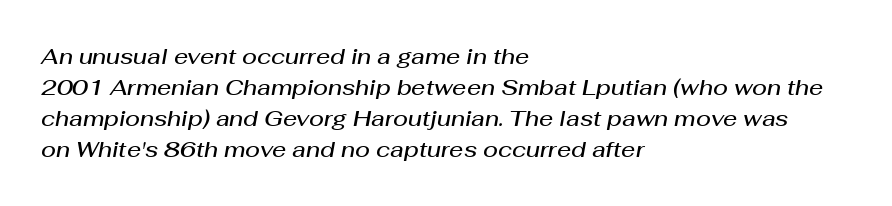
{"italic": "yes", "lean": "right", "slant_degrees": 10, "bold": "semi", "underline": "no", "align": "left", "line_spacing": "normal", "line_spacing_ratio": 1.41, "letter_spacing": "normal", "letter_spacing_em": 0.0, "glyph_px": 22}
